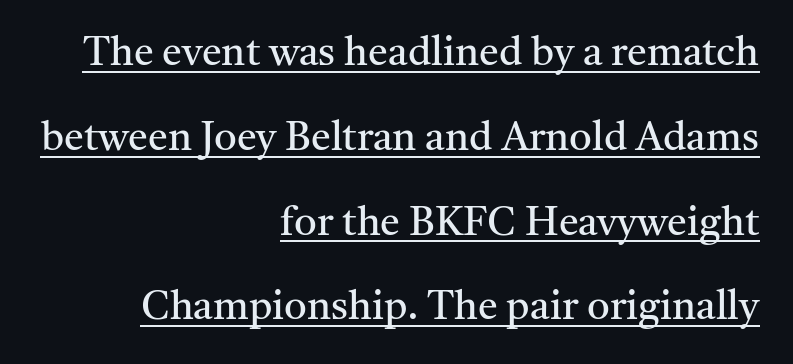
The image shows 40 px regular-weight serif type, upright; set right-aligned, loose line spacing (2.12x), normal letter spacing, underlined; medium stroke contrast and a medium x-height.
